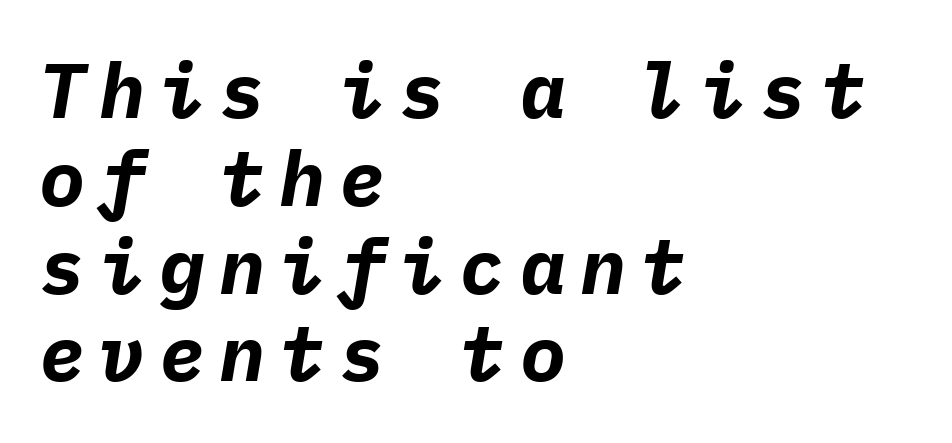
{"italic": "yes", "lean": "right", "slant_degrees": 9, "bold": "yes", "weight": "bold", "width": "normal", "stroke_contrast": "low", "x_height": "medium", "monospaced": "yes", "underline": "no", "align": "left", "line_spacing": "tight", "line_spacing_ratio": 1.14, "glyph_px": 77}
